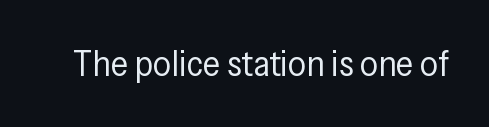
Q: Is the text bold? A: No.
Q: Is the text italic (slanted)? A: No, it is upright.
Q: Is the typeface a serif or a sans-serif typeface? A: Sans-serif.
Q: Is the text underlined? A: No.
Q: Is the spacing between letters normal or unusually wide? A: Normal.
Q: Width (condensed, normal, or wide)? A: Condensed.
Q: Stroke contrast? A: Low.
Q: x-height? A: Medium.
Q: Monospaced? A: No.
